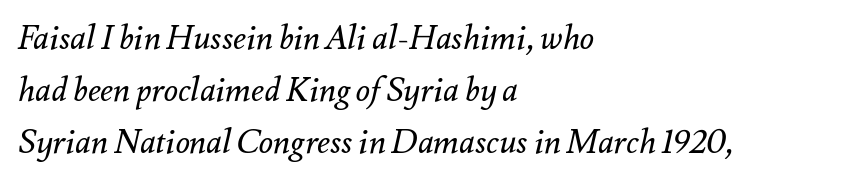
The image shows 33 px regular-weight type, italic (leaning right); set left-aligned, normal line spacing (1.58x), normal letter spacing, not underlined; medium stroke contrast and a small x-height.
